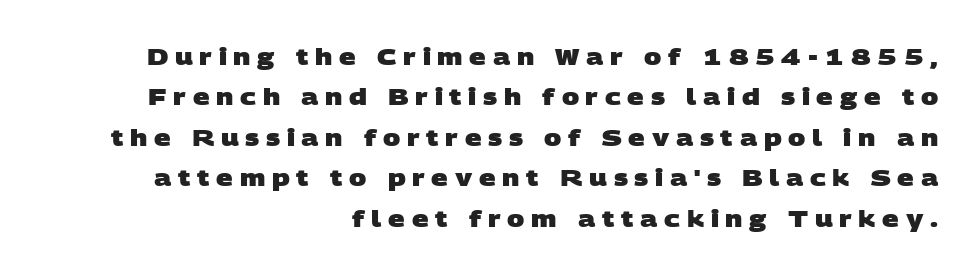
Q: Is the text bold? A: Yes.
Q: Is the text underlined? A: No.
Q: How is the paragraph aligned? A: Right-aligned.
Q: Is the spacing between letters normal or unusually wide? A: Unusually wide.
